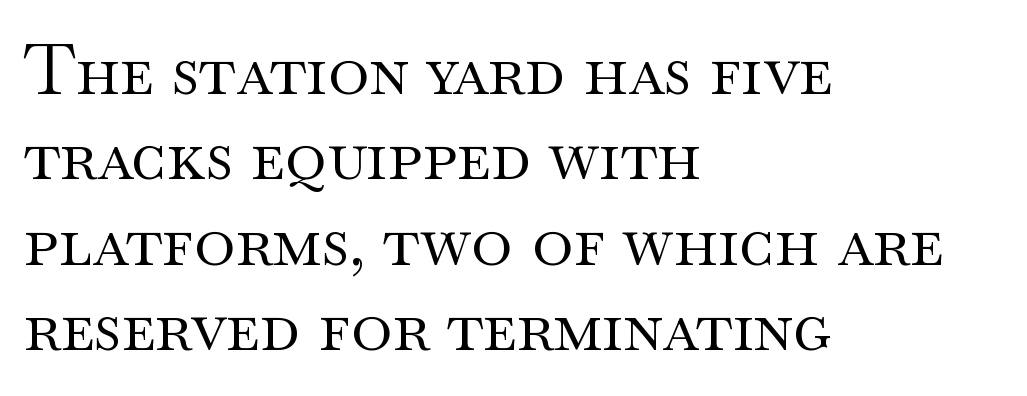
Q: Is the text bold? A: No.
Q: Is the text italic (slanted)? A: No, it is upright.
Q: Is the typeface a serif or a sans-serif typeface? A: Serif.
Q: Is the text underlined? A: No.
Q: How is the paragraph aligned? A: Left-aligned.
Q: Is the spacing between letters normal or unusually wide? A: Normal.
Q: Width (condensed, normal, or wide)? A: Wide.
Q: Stroke contrast? A: Medium.
Q: x-height? A: Small.
Q: Monospaced? A: No.
